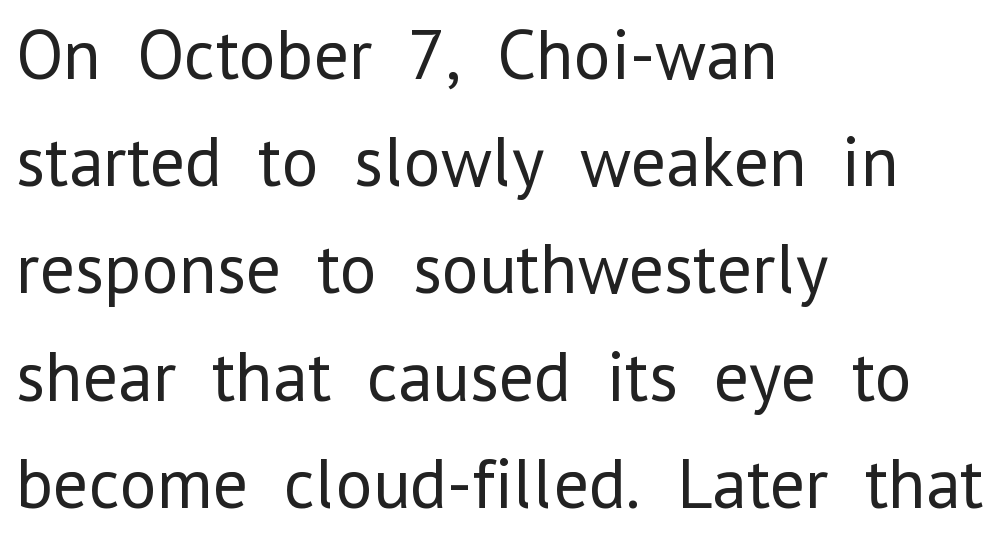
The image shows 71 px regular-weight sans-serif type, upright; set left-aligned, normal line spacing (1.51x), normal letter spacing, not underlined; low stroke contrast and a medium x-height.
